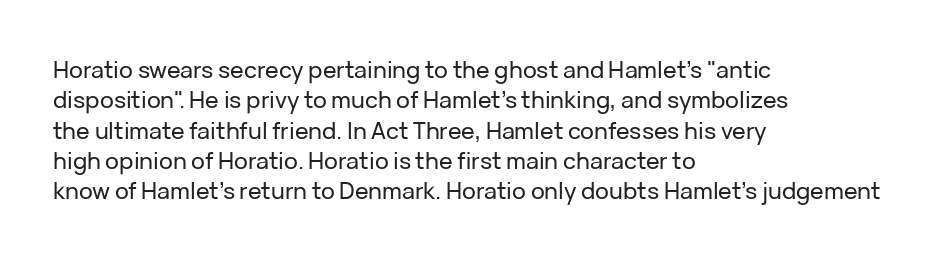
Q: Is the text italic (slanted)? A: No, it is upright.
Q: Is the text underlined? A: No.
Q: How is the paragraph aligned? A: Left-aligned.
Q: Is the spacing between letters normal or unusually wide? A: Normal.
Q: Is the spacing between lines tight, normal or loose? A: Normal.
